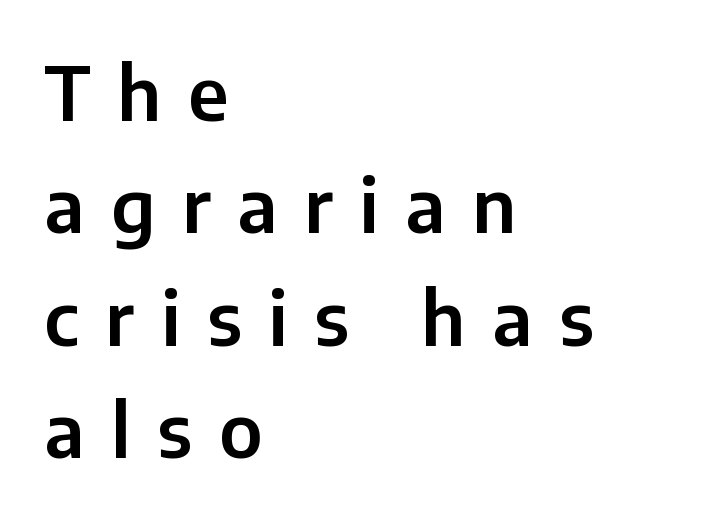
Q: Is the text italic (slanted)? A: No, it is upright.
Q: Is the typeface a serif or a sans-serif typeface? A: Sans-serif.
Q: Is the text underlined? A: No.
Q: How is the paragraph aligned? A: Left-aligned.
Q: Is the spacing between letters normal or unusually wide? A: Unusually wide.
Q: Is the spacing between lines tight, normal or loose? A: Normal.
Q: Width (condensed, normal, or wide)? A: Normal.
Q: Stroke contrast? A: Low.
Q: x-height? A: Medium.
Q: Monospaced? A: No.
